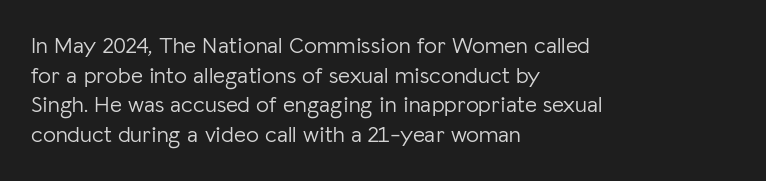
Q: Is the text bold? A: No.
Q: Is the text italic (slanted)? A: No, it is upright.
Q: Is the text underlined? A: No.
Q: How is the paragraph aligned? A: Left-aligned.
Q: Is the spacing between letters normal or unusually wide? A: Normal.
Q: Is the spacing between lines tight, normal or loose? A: Normal.
